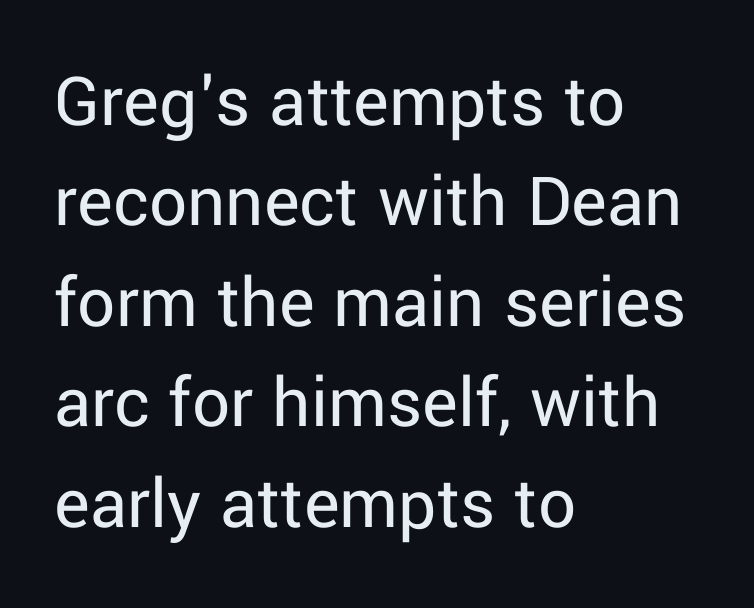
Underline: absent. No chunkiness to these letters — they're not bold. Nope, not italic — everything's standing straight. Nobody touched the tracking dial on this one.
